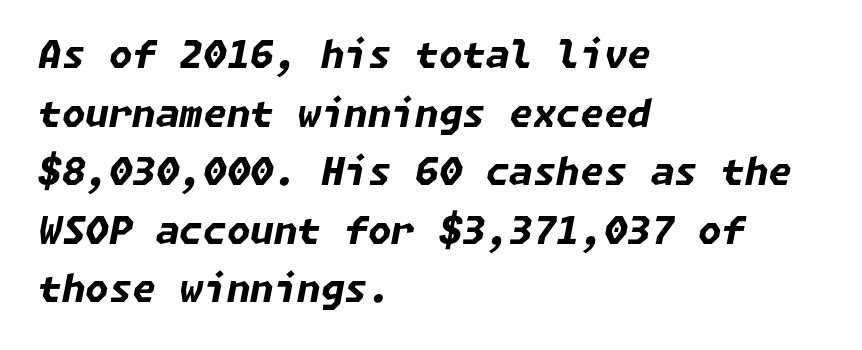
{"italic": "yes", "lean": "right", "slant_degrees": 11, "bold": "yes", "weight": "bold", "width": "normal", "stroke_contrast": "low", "x_height": "medium", "underline": "no", "align": "left", "line_spacing": "normal", "line_spacing_ratio": 1.54, "letter_spacing": "normal", "letter_spacing_em": 0.0, "glyph_px": 38}
